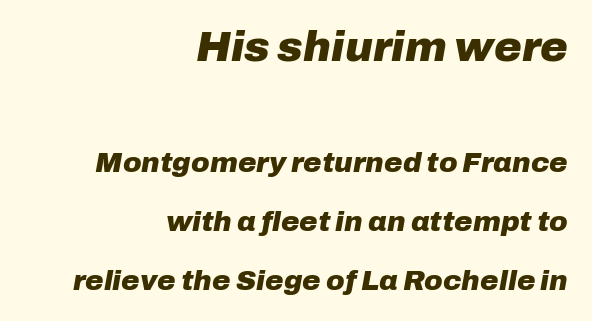
The image shows 42 px heavy type, italic (leaning right); set right-aligned, loose line spacing (2.12x), normal letter spacing, not underlined; the first (top) block is 1.5x larger; low stroke contrast and a medium x-height.
